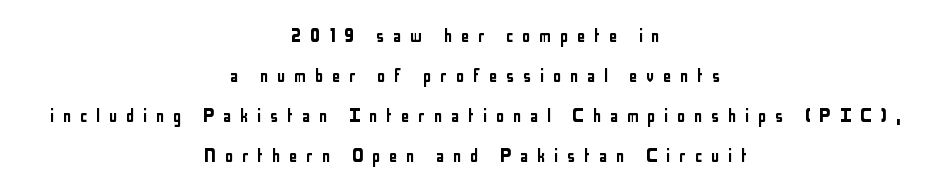
{"italic": "no", "underline": "no", "align": "center", "line_spacing": "loose", "line_spacing_ratio": 1.9, "letter_spacing": "wide", "letter_spacing_em": 0.41, "glyph_px": 21}
